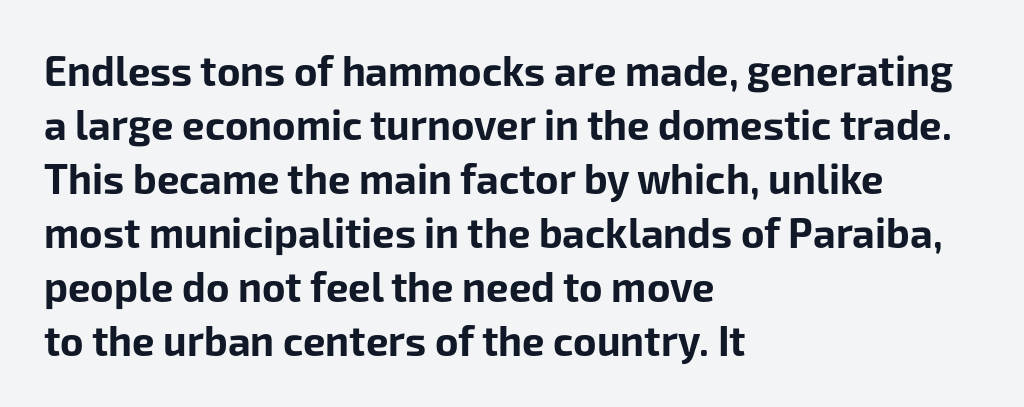
{"serif": "no", "italic": "no", "bold": "yes", "weight": "bold", "width": "normal", "stroke_contrast": "low", "x_height": "medium", "monospaced": "no", "underline": "no", "align": "left", "line_spacing": "normal", "line_spacing_ratio": 1.35, "letter_spacing": "normal", "letter_spacing_em": 0.0, "glyph_px": 40}
